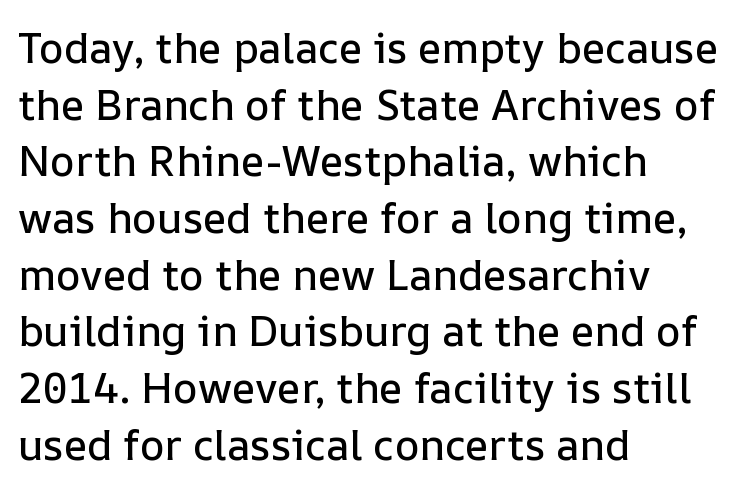
Q: Is the text italic (slanted)? A: No, it is upright.
Q: Is the text underlined? A: No.
Q: How is the paragraph aligned? A: Left-aligned.
Q: Is the spacing between letters normal or unusually wide? A: Normal.
Q: Is the spacing between lines tight, normal or loose? A: Normal.
Q: Width (condensed, normal, or wide)? A: Normal.
Q: Stroke contrast? A: Low.
Q: x-height? A: Medium.
Q: Monospaced? A: No.
